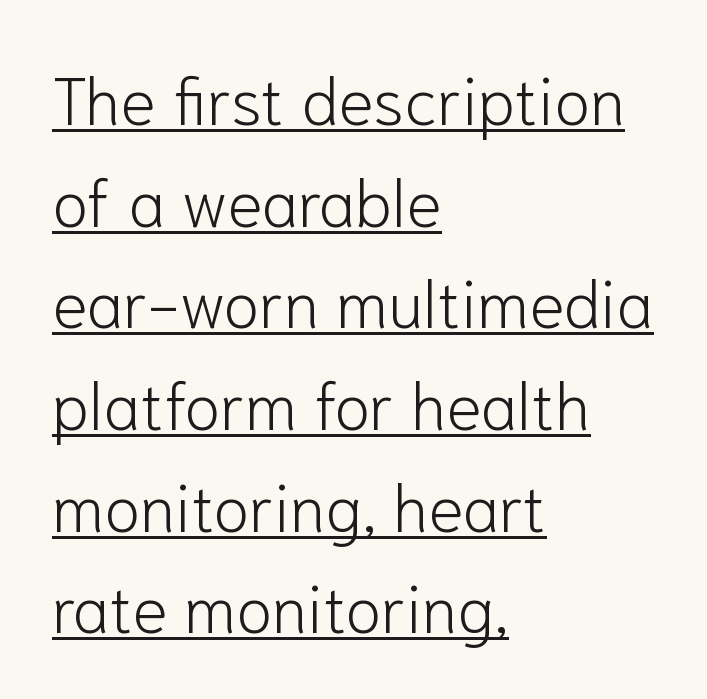
The image shows 66 px light sans-serif type, upright; set left-aligned, normal line spacing (1.54x), normal letter spacing, underlined; low stroke contrast and a medium x-height.
